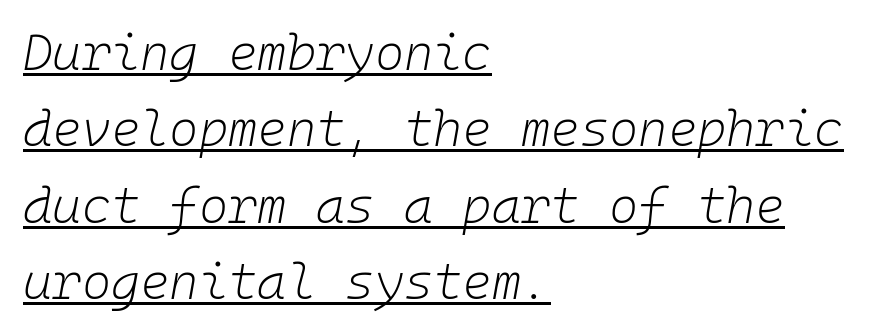
The image shows 50 px light type, italic (leaning right), monospaced; set left-aligned, normal line spacing (1.53x), normal letter spacing, underlined; low stroke contrast and a medium x-height.
